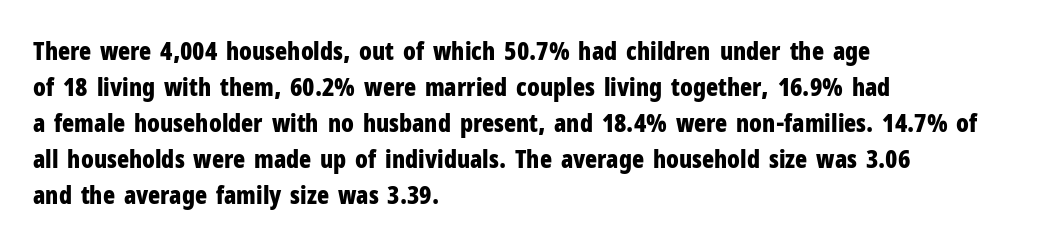
The image shows 25 px bold type, upright; set left-aligned, normal line spacing (1.44x), normal letter spacing, not underlined.
